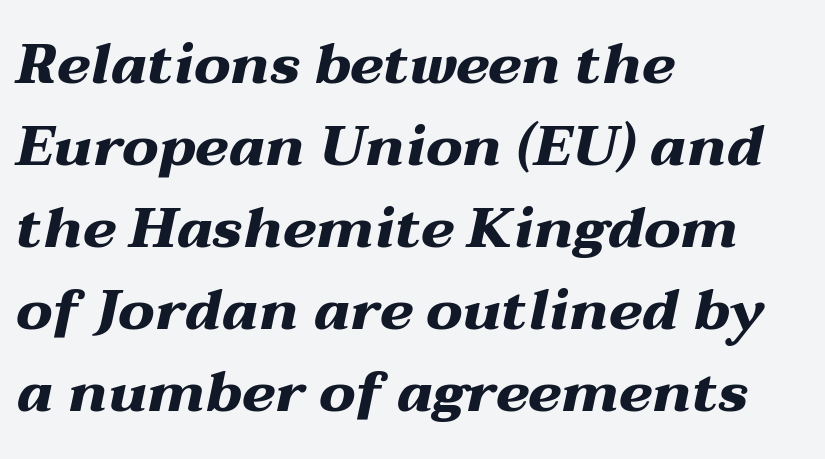
Look at the stroke-to-counter ratio: heavy, a bold. These lines are rendered in a variable-pitch font. This sample uses plain, unmodified letter spacing. Interline gaps are of average width in this sample. The rag falls on the right side of this text block. Tall strokes in this sample are angled rather than plumb.
